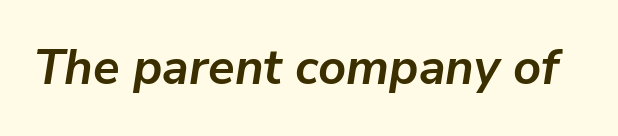
Honestly, there is no underline to notice here at all. You could not count columns in this text — the font is proportionally spaced. The passage shown is emphatically bold. Style check: oblique.
